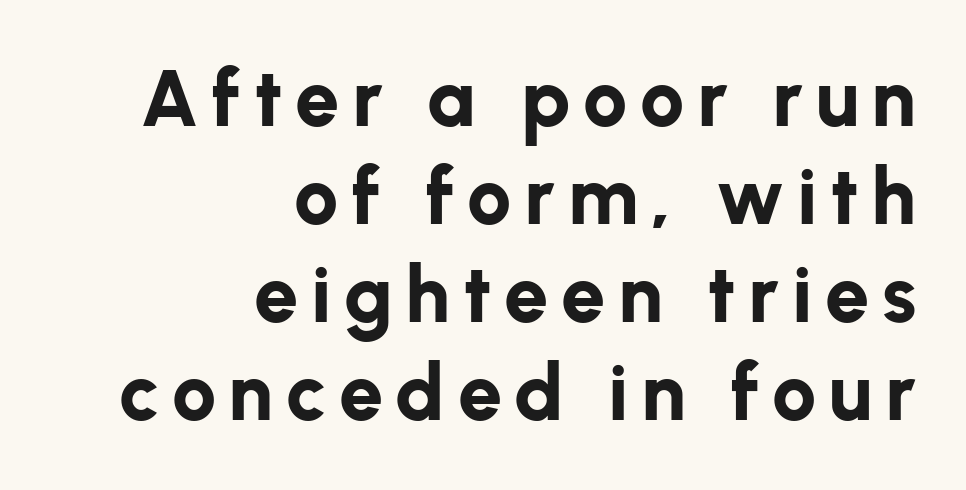
The image shows 79 px bold sans-serif type, upright; set right-aligned, line spacing 1.24x, not underlined; low stroke contrast and a medium x-height.
